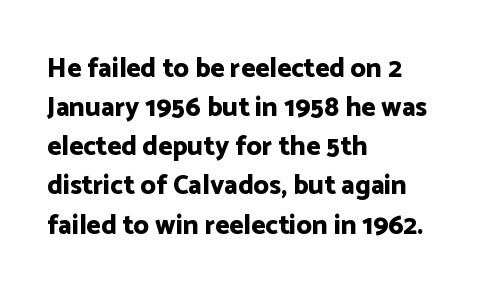
The image shows 27 px bold type, upright; set left-aligned, normal line spacing (1.45x), normal letter spacing, not underlined.
